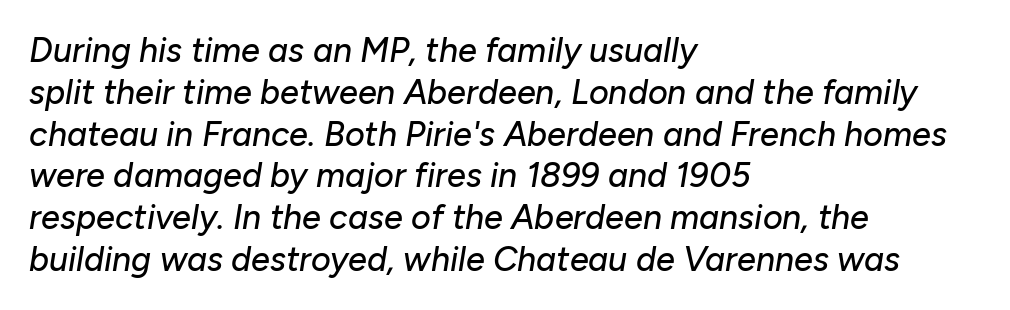
{"italic": "yes", "lean": "right", "slant_degrees": 10, "width": "normal", "stroke_contrast": "low", "x_height": "medium", "monospaced": "no", "underline": "no", "align": "left", "line_spacing_ratio": 1.23, "letter_spacing": "normal", "letter_spacing_em": 0.0, "glyph_px": 34}
